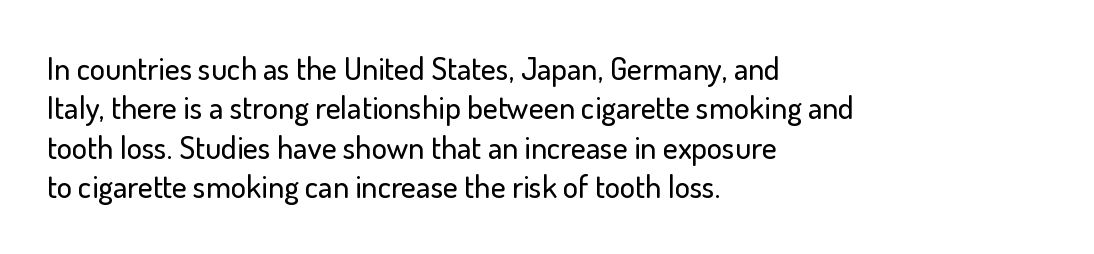
Q: Is the text italic (slanted)? A: No, it is upright.
Q: Is the typeface a serif or a sans-serif typeface? A: Sans-serif.
Q: Is the text underlined? A: No.
Q: How is the paragraph aligned? A: Left-aligned.
Q: Is the spacing between letters normal or unusually wide? A: Normal.
Q: Width (condensed, normal, or wide)? A: Normal.
Q: Stroke contrast? A: Low.
Q: x-height? A: Small.
Q: Monospaced? A: No.
